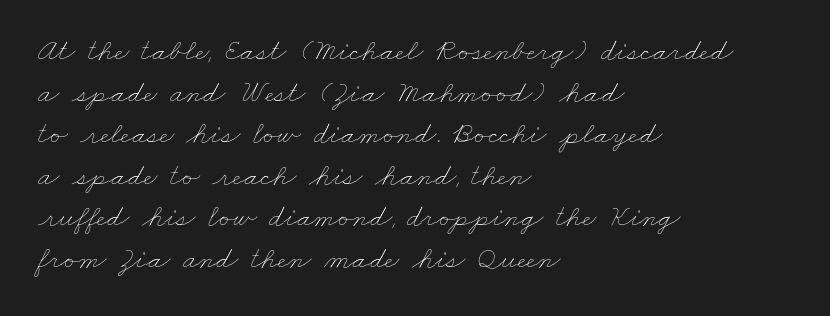
The cut favours lightness, reaching ordinary text weight at its darkest. The tracking reads as untouched default to a designer's eye. Character widths vary here, with narrow letters taking less room than wide ones. Words float on clear page, feet unadorned.
